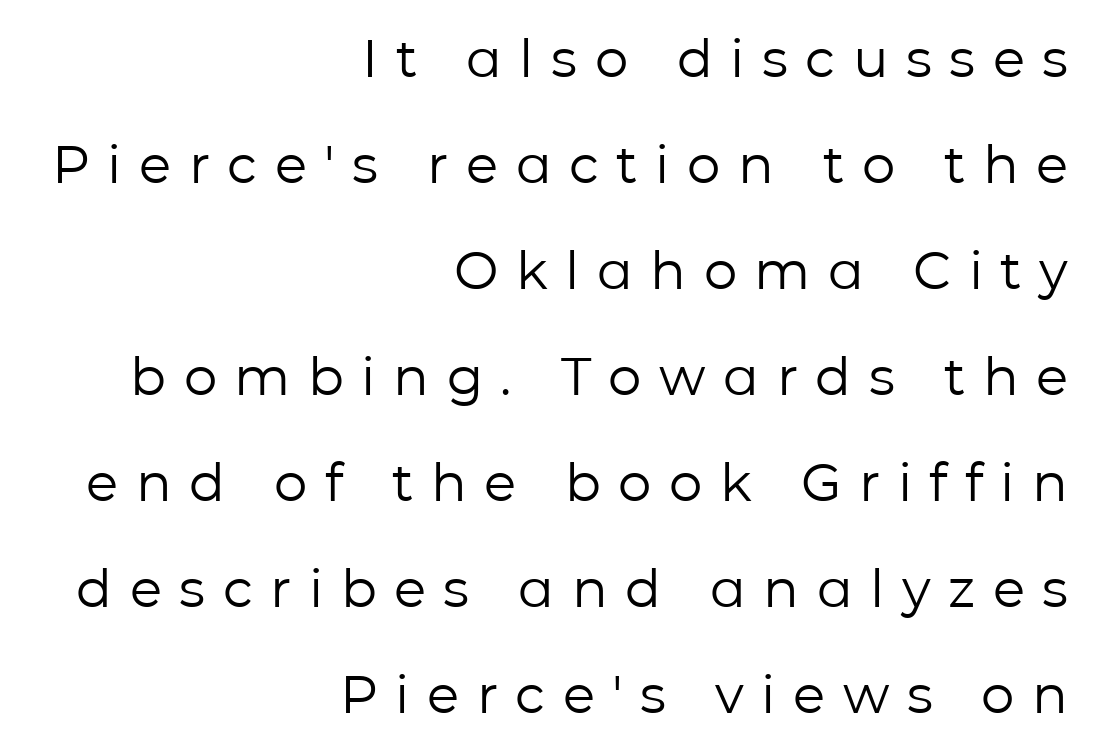
Q: Is the text bold? A: No.
Q: Is the text italic (slanted)? A: No, it is upright.
Q: Is the typeface a serif or a sans-serif typeface? A: Sans-serif.
Q: Is the text underlined? A: No.
Q: How is the paragraph aligned? A: Right-aligned.
Q: Is the spacing between letters normal or unusually wide? A: Unusually wide.
Q: Is the spacing between lines tight, normal or loose? A: Loose.
Q: Width (condensed, normal, or wide)? A: Normal.
Q: Stroke contrast? A: Low.
Q: x-height? A: Medium.
Q: Monospaced? A: No.
